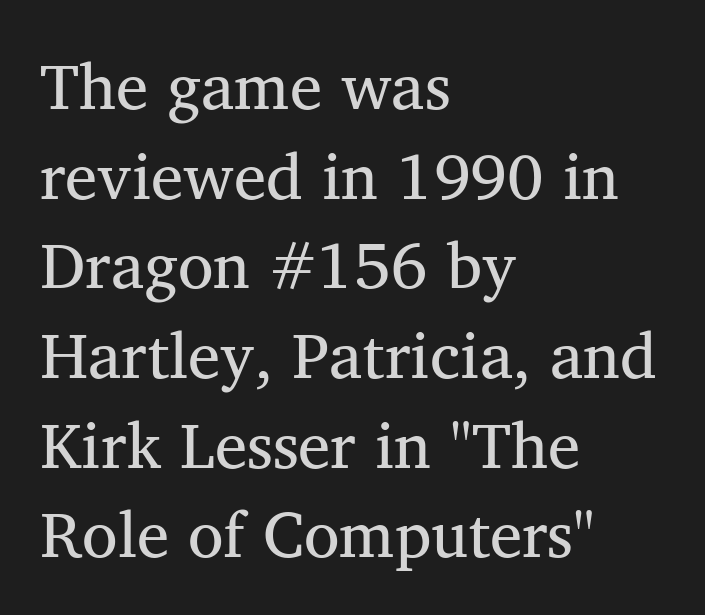
These lines are rendered in a variable-pitch font. A normal amount of white space separates one row of letters from the next. Underlining? Definitely not there. The face used here is rendered with its standard letterfit. What kind of face is this? One with serifs.
